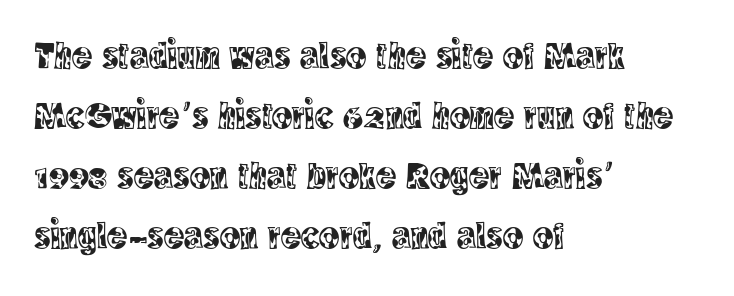
The image shows 38 px condensed serif type, upright; set left-aligned, normal line spacing (1.58x), normal letter spacing, not underlined; a large x-height.
